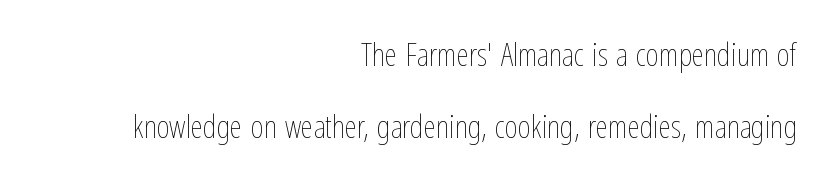
Q: Is the text bold? A: No.
Q: Is the text italic (slanted)? A: No, it is upright.
Q: Is the text underlined? A: No.
Q: How is the paragraph aligned? A: Right-aligned.
Q: Is the spacing between letters normal or unusually wide? A: Normal.
Q: Is the spacing between lines tight, normal or loose? A: Loose.
Q: Width (condensed, normal, or wide)? A: Condensed.
Q: Stroke contrast? A: Low.
Q: x-height? A: Medium.
Q: Monospaced? A: No.
